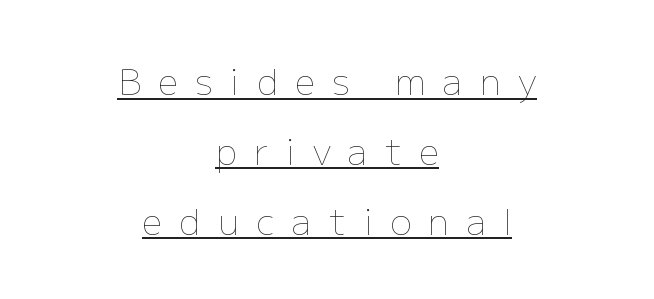
{"italic": "no", "bold": "no", "weight": "thin", "width": "normal", "stroke_contrast": "low", "x_height": "medium", "monospaced": "no", "underline": "yes", "align": "center", "line_spacing": "loose", "line_spacing_ratio": 1.94, "letter_spacing": "wide", "letter_spacing_em": 0.48, "glyph_px": 36}
